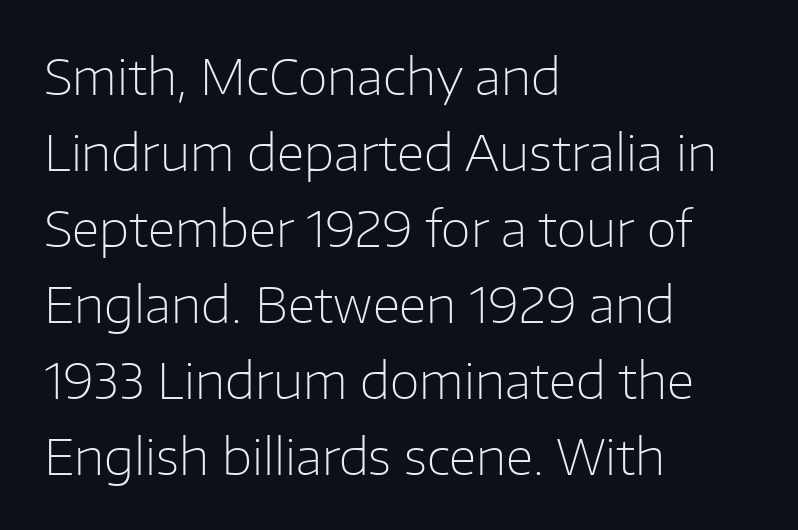
These lines stack with their left ends in a neat column. Compared with typical paragraphs, the rows here are spaced about the same. The designer went with a sans here, leaving each stem footless. Ordinary non-slanted type is in use. This rendering leaves character spacing at its baseline value. Weight class: somewhere from thin through regular.
